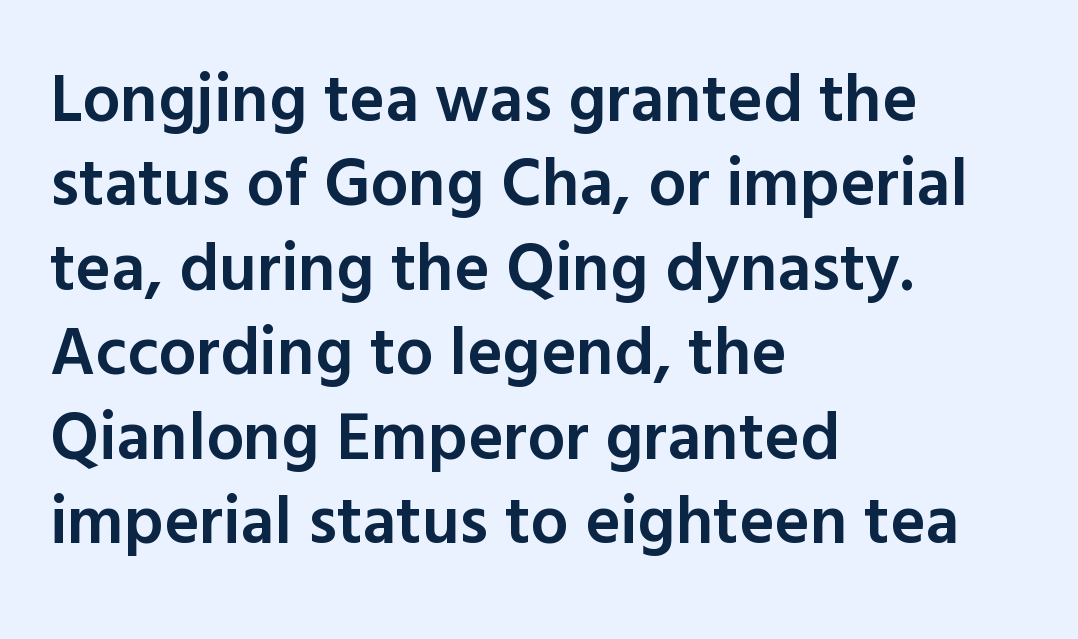
The image shows 67 px semibold sans-serif type, upright; set left-aligned, normal line spacing (1.26x), normal letter spacing, not underlined; a medium x-height.
